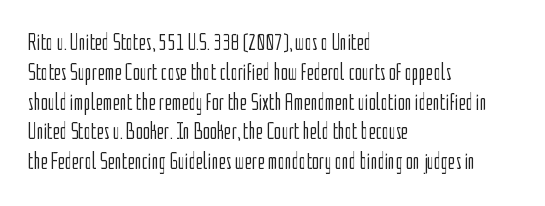
Q: Is the text bold? A: No.
Q: Is the text italic (slanted)? A: No, it is upright.
Q: Is the text underlined? A: No.
Q: How is the paragraph aligned? A: Left-aligned.
Q: Is the spacing between letters normal or unusually wide? A: Normal.
